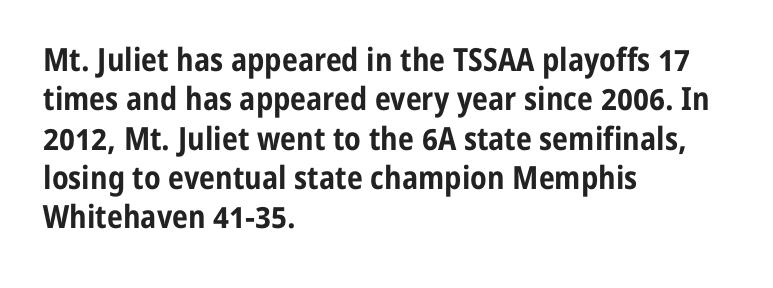
{"serif": "no", "italic": "no", "bold": "yes", "weight": "bold", "width": "condensed", "stroke_contrast": "low", "x_height": "medium", "monospaced": "no", "underline": "no", "align": "left", "line_spacing_ratio": 1.23, "letter_spacing": "normal", "letter_spacing_em": 0.0, "glyph_px": 32}
